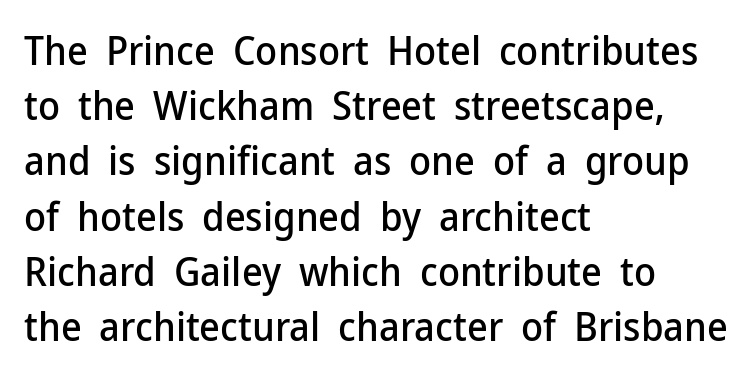
The image shows 40 px sans-serif type, upright; set left-aligned, normal line spacing (1.38x), normal letter spacing, not underlined; low stroke contrast and a medium x-height.
